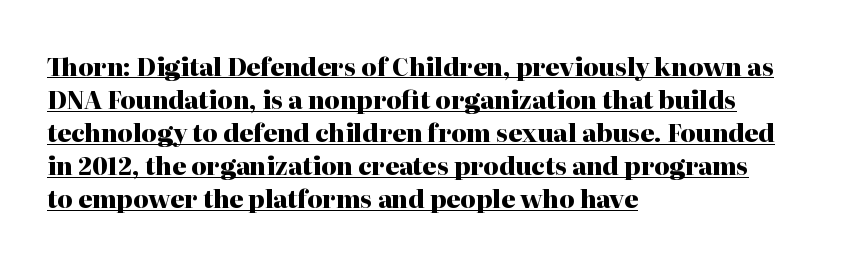
{"italic": "no", "bold": "yes", "underline": "yes", "align": "left", "line_spacing": "normal", "line_spacing_ratio": 1.38, "letter_spacing": "normal", "letter_spacing_em": 0.0, "glyph_px": 24}
